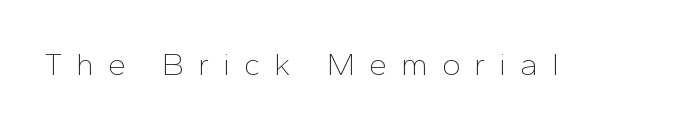
The image shows 32 px thin sans-serif type, upright; set unusually wide letter spacing (+0.43 em), not underlined; low stroke contrast and a medium x-height.
